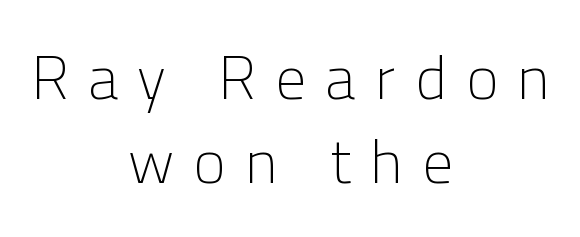
Ascenders rise straight up at ninety degrees. The font family rendered here belongs to the sans-serif group. What stands out about the letter spacing? Its width — letters are far apart. Horizontally, the lines are justified to the midpoint only. Do the characters align in a grid? No, the font is proportional. Is there much room between lines? A standard amount, neither cramped nor airy.
